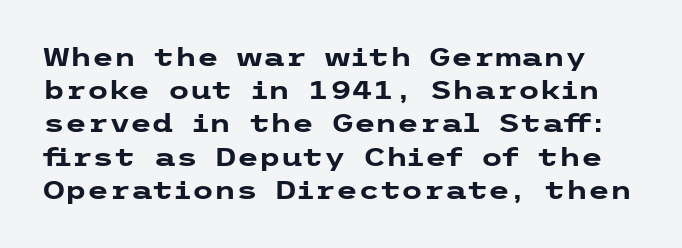
Interline gaps are of average width in this sample. Does the lettering tilt? It doesn't — this is upright. Students, note that the glyphs here touch the page at normal intervals. No word sits above an underline.
